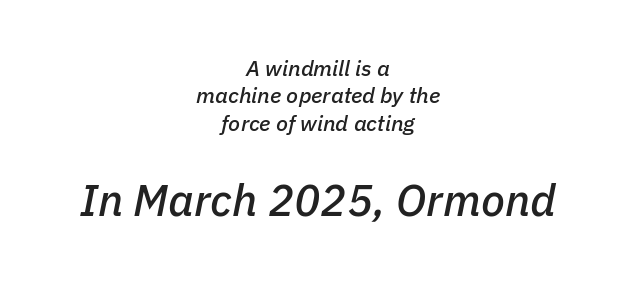
Here the designer chose a conventional face with non-uniform glyph widths. Observe the ordinary spacing: letters are neighbours, not strangers. These two chunks differ in scale, with the bottom chunk taking the larger measure. Tall strokes in this sample are angled rather than plumb. The specimen omits any rule beneath the text block's lines. The paragraph shown floats in the horizontal middle.
